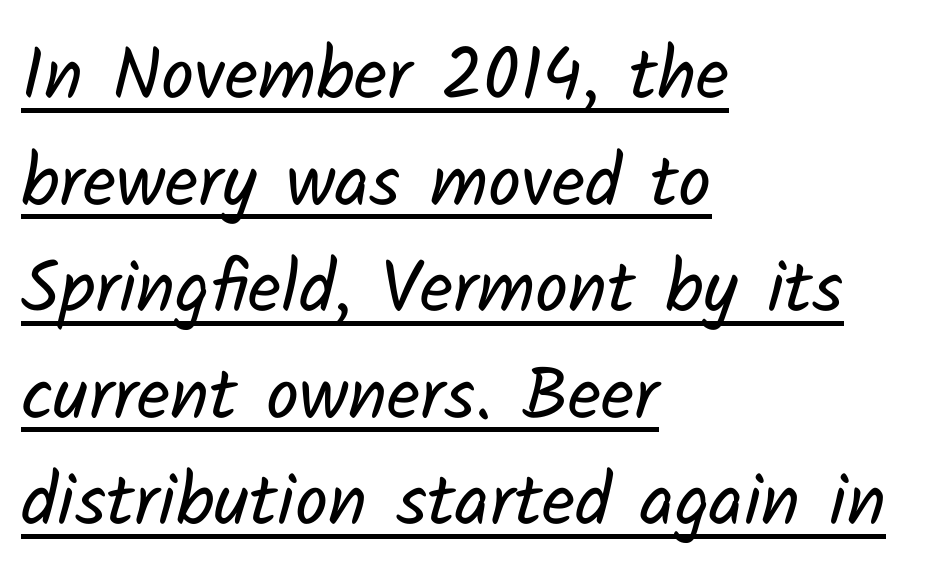
Q: Is the text bold? A: No.
Q: Is the typeface a serif or a sans-serif typeface? A: Sans-serif.
Q: Is the text underlined? A: Yes.
Q: How is the paragraph aligned? A: Left-aligned.
Q: Is the spacing between letters normal or unusually wide? A: Normal.
Q: Is the spacing between lines tight, normal or loose? A: Normal.
Q: Width (condensed, normal, or wide)? A: Normal.
Q: Stroke contrast? A: Low.
Q: x-height? A: Medium.
Q: Monospaced? A: No.
